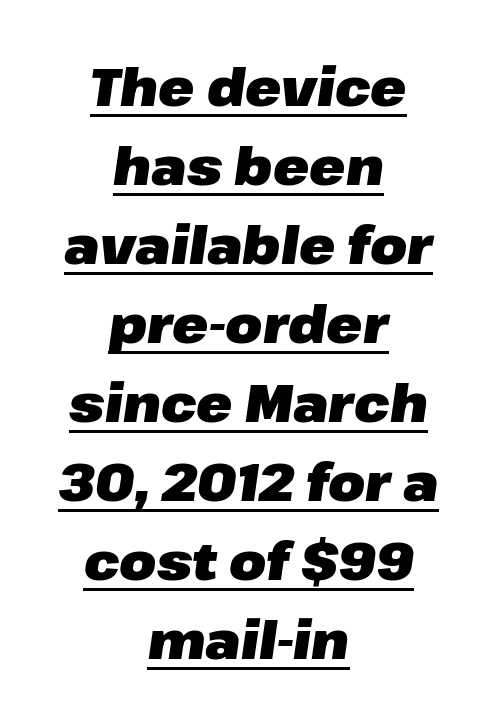
The vertical gap from one line to the next is medium. In terms of letterspacing, this is plain default setting. The sample has been set heavy, in full bold. These lines are rendered in a variable-pitch font. This sample uses an oblique cut, with every glyph tilted off the vertical. Casual observation: everything's sitting right in the middle.
